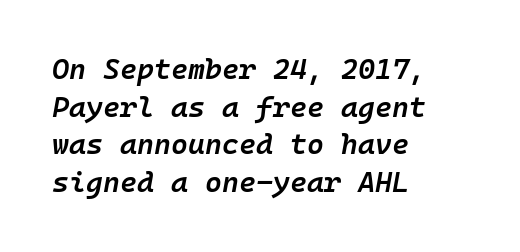
The image shows 29 px semibold type, italic (leaning right), monospaced; set left-aligned, normal line spacing (1.3x), normal letter spacing, not underlined; low stroke contrast and a medium x-height.
